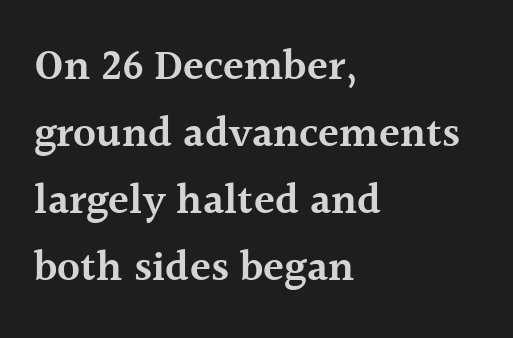
The image shows 43 px semibold serif type, upright; set left-aligned, normal line spacing (1.56x), normal letter spacing, not underlined; a medium x-height.
